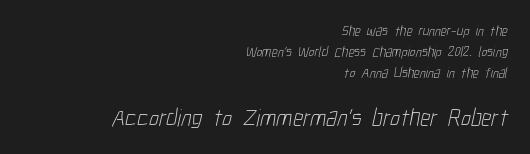
{"bold": "no", "underline": "no", "align": "right", "line_spacing": "normal", "line_spacing_ratio": 1.5, "letter_spacing": "normal", "letter_spacing_em": 0.0, "larger_block": "second", "size_ratio": 1.71, "glyph_px": 24}
